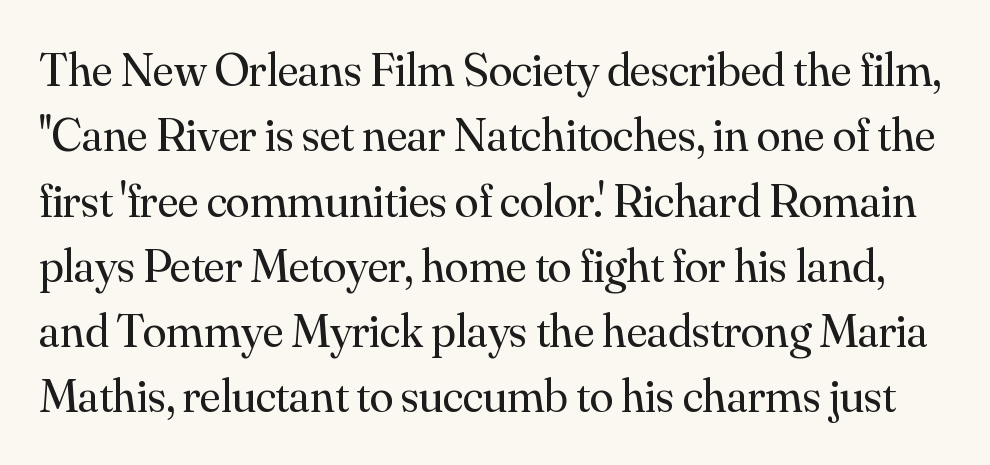
Q: Is the text bold? A: No.
Q: Is the text italic (slanted)? A: No, it is upright.
Q: Is the typeface a serif or a sans-serif typeface? A: Serif.
Q: Is the text underlined? A: No.
Q: Is the spacing between letters normal or unusually wide? A: Normal.
Q: Is the spacing between lines tight, normal or loose? A: Normal.
Q: Width (condensed, normal, or wide)? A: Normal.
Q: Stroke contrast? A: Medium.
Q: x-height? A: Small.
Q: Monospaced? A: No.
